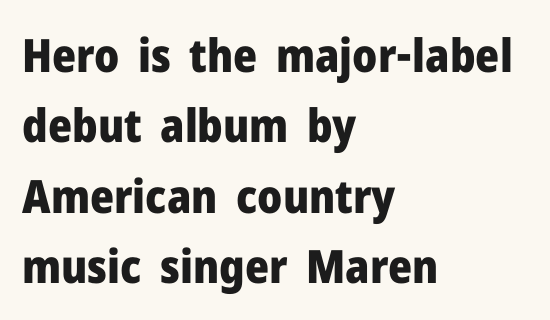
The image shows 46 px heavy sans-serif type, upright; set left-aligned, normal line spacing (1.53x), normal letter spacing, not underlined; low stroke contrast and a medium x-height.
